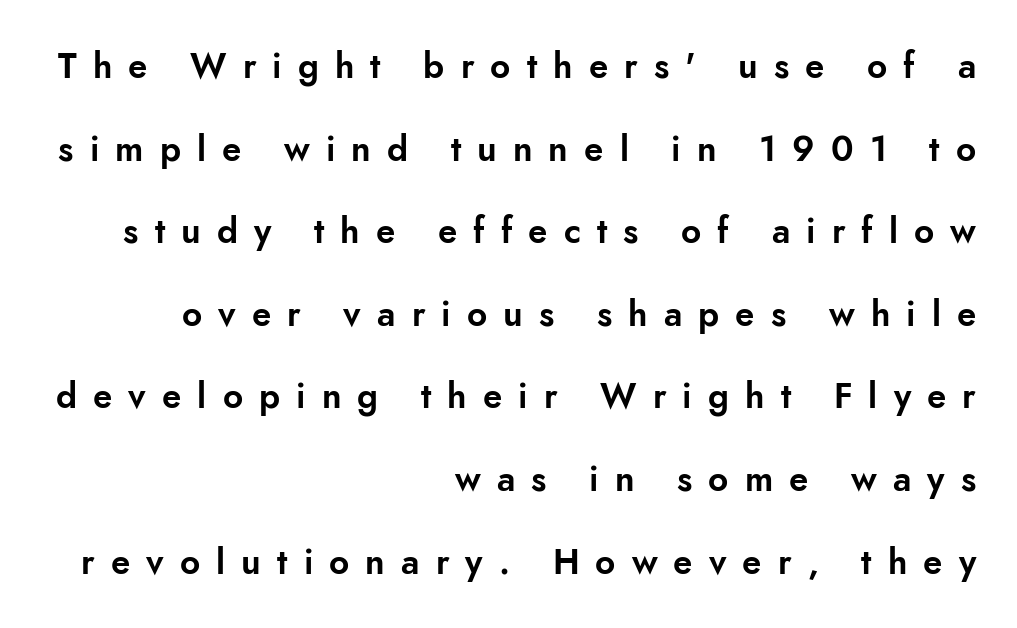
The image shows 35 px sans-serif type, upright; set right-aligned, loose line spacing (2.36x), unusually wide letter spacing (+0.46 em), not underlined; low stroke contrast and a small x-height.
